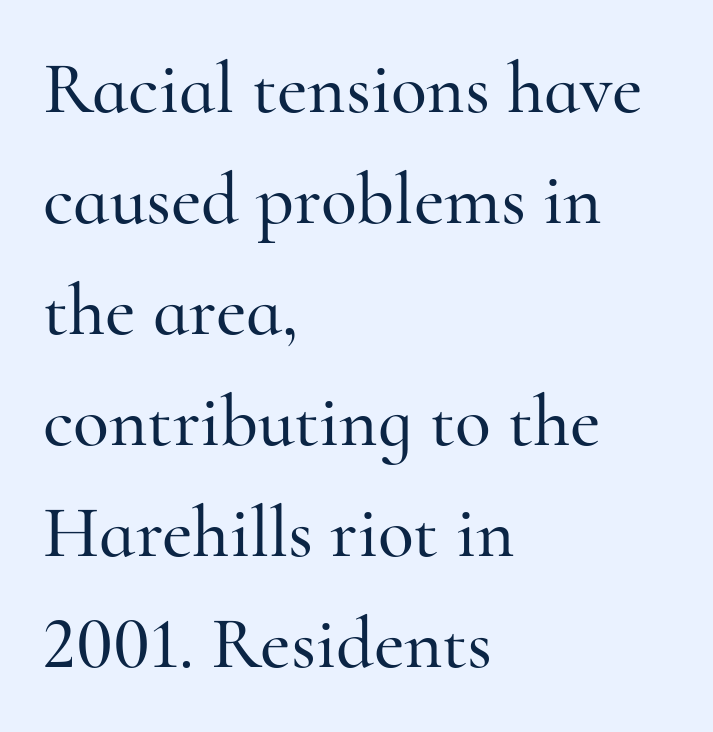
The image shows 74 px serif type, upright; set left-aligned, normal line spacing (1.5x), normal letter spacing, not underlined; high stroke contrast and a small x-height.
